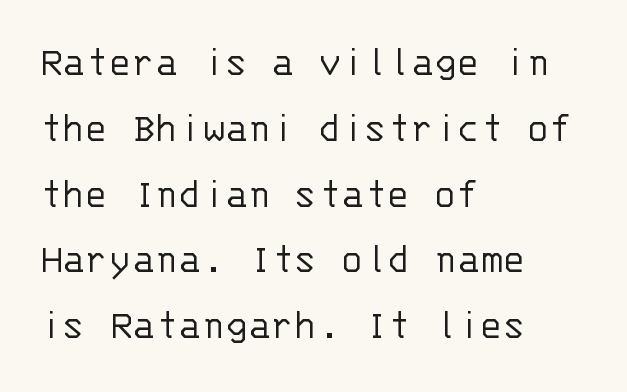
Q: Is the text bold? A: No.
Q: Is the text italic (slanted)? A: No, it is upright.
Q: Is the typeface a serif or a sans-serif typeface? A: Sans-serif.
Q: Is the text underlined? A: No.
Q: How is the paragraph aligned? A: Left-aligned.
Q: Is the spacing between letters normal or unusually wide? A: Normal.
Q: Is the spacing between lines tight, normal or loose? A: Normal.
Q: Width (condensed, normal, or wide)? A: Normal.
Q: Stroke contrast? A: Low.
Q: x-height? A: Large.
Q: Monospaced? A: Yes.
